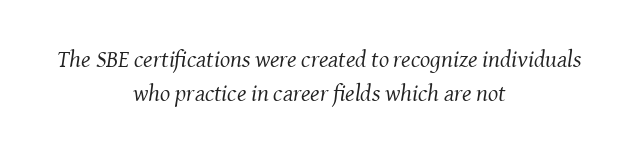
Notice how descenders clear the ascenders below comfortably — that's standard leading. Compared with a flush-left layout, this one balances lines on the center instead. Slant detected: the letters are inclined. A clean baseline with only descenders dipping below it. Tracking here is standard; glyphs follow each other at the usual distance.
